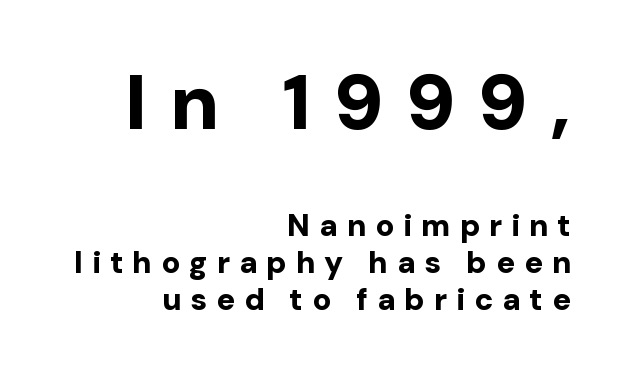
The image shows 78 px bold sans-serif type, upright; set right-aligned, line spacing 1.18x, unusually wide letter spacing (+0.29 em), not underlined; the first (top) block is 2.52x larger; low stroke contrast and a medium x-height.
